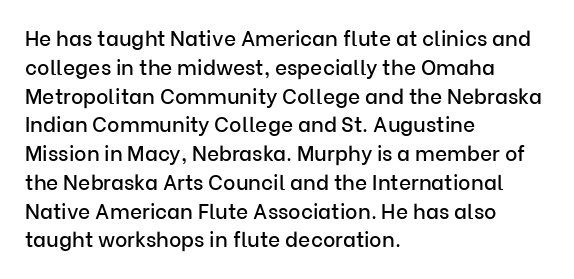
The image shows 21 px text type, upright; set left-aligned, normal line spacing (1.37x), normal letter spacing, not underlined.
